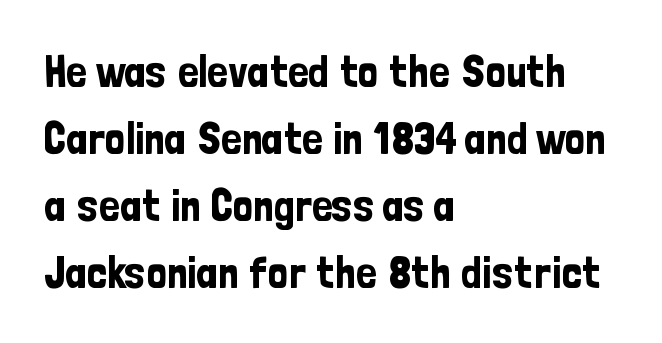
The image shows 45 px condensed sans-serif type, upright; set left-aligned, normal line spacing (1.49x), normal letter spacing, not underlined; low stroke contrast and a medium x-height.
